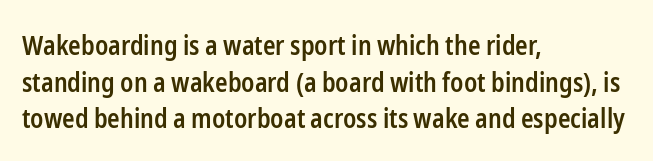
Q: Is the text bold? A: Semi-bold.
Q: Is the text italic (slanted)? A: No, it is upright.
Q: Is the text underlined? A: No.
Q: How is the paragraph aligned? A: Left-aligned.
Q: Is the spacing between letters normal or unusually wide? A: Normal.
Q: Is the spacing between lines tight, normal or loose? A: Normal.
